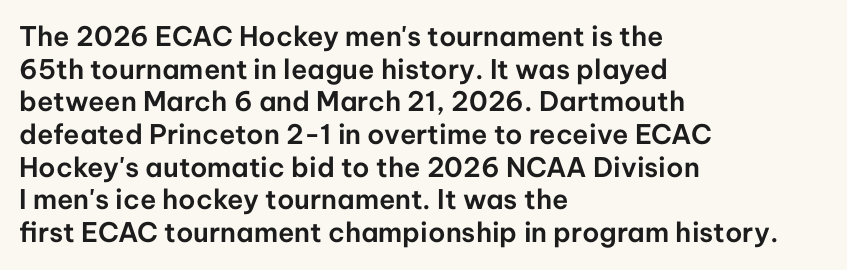
{"italic": "no", "underline": "no", "align": "left", "line_spacing_ratio": 1.21, "letter_spacing": "normal", "letter_spacing_em": 0.0, "glyph_px": 27}
